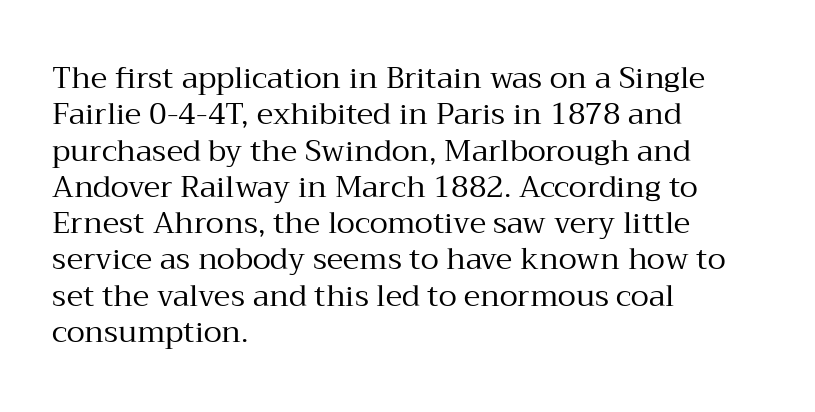
Short note: letters normally spaced. Just letters on the line, the space beneath them empty. The typesetting does not lean heavy: it is not bold. Short and long lines alike share a common starting point at left. Style check: upright. To sum up the face: it has serifs.
